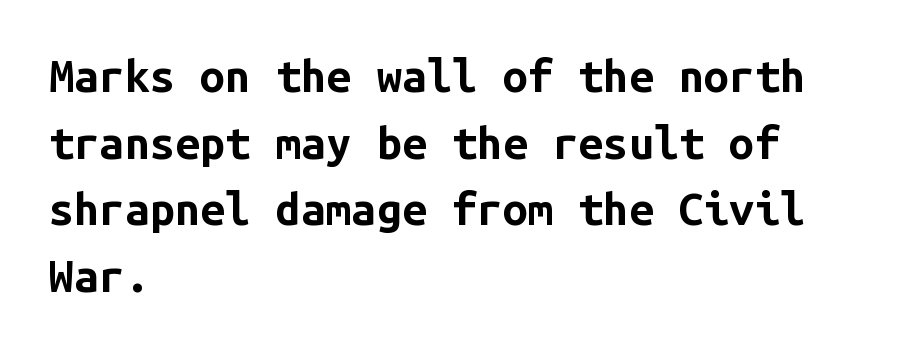
The image shows 45 px bold sans-serif type, upright, monospaced; set left-aligned, normal line spacing (1.48x), normal letter spacing, not underlined; low stroke contrast and a medium x-height.
